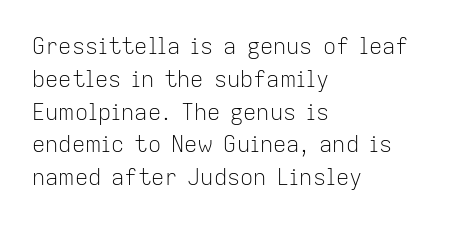
{"italic": "no", "bold": "no", "underline": "no", "align": "left", "line_spacing": "normal", "line_spacing_ratio": 1.49, "letter_spacing": "normal", "letter_spacing_em": 0.0, "glyph_px": 22}
